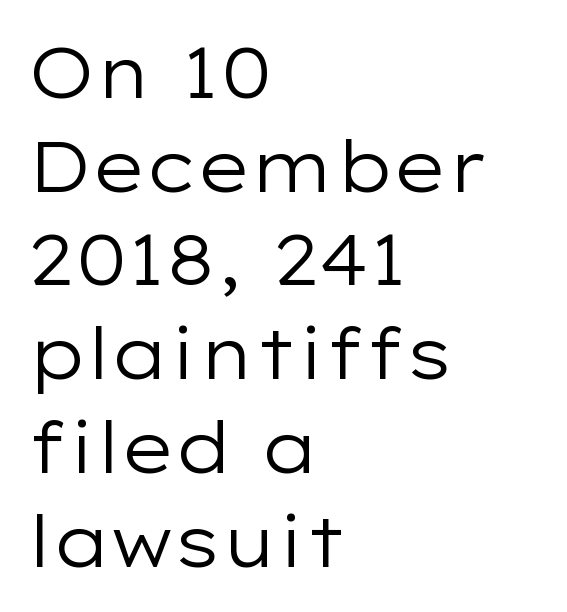
{"serif": "no", "italic": "no", "bold": "no", "weight": "regular", "width": "wide", "stroke_contrast": "low", "x_height": "medium", "monospaced": "no", "underline": "no", "align": "left", "line_spacing": "normal", "line_spacing_ratio": 1.32, "letter_spacing": "normal", "letter_spacing_em": 0.0, "glyph_px": 71}
